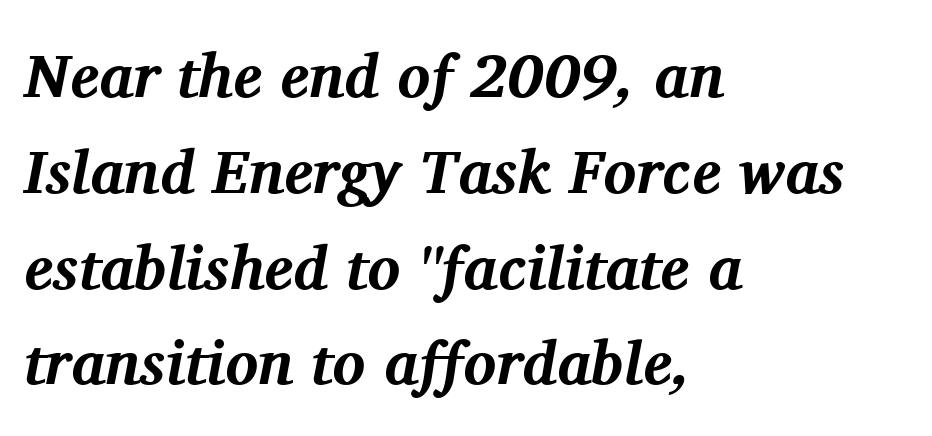
Does the copy run flush right? No — it runs flush left. The passage shown is not underscored anywhere. Stroke thickness is high; the sample reads as a true bold. What's the leading like? Ordinary, nothing unusual.
